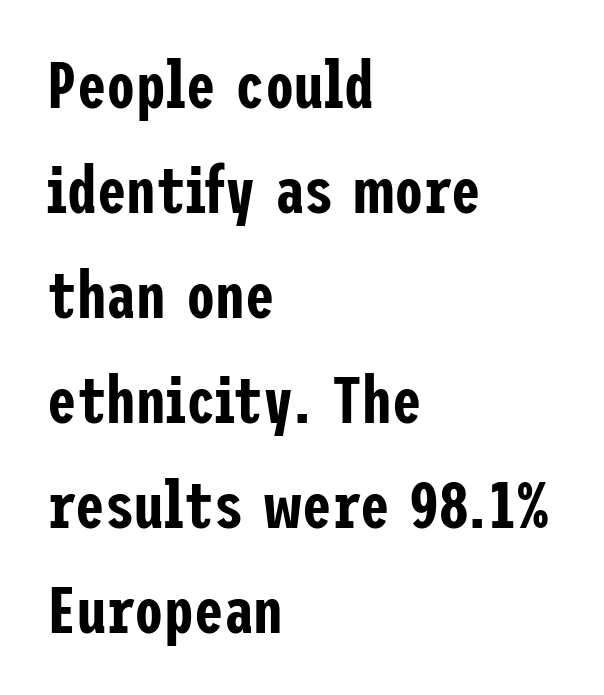
Q: Is the text italic (slanted)? A: No, it is upright.
Q: Is the typeface a serif or a sans-serif typeface? A: Sans-serif.
Q: Is the text underlined? A: No.
Q: How is the paragraph aligned? A: Left-aligned.
Q: Is the spacing between letters normal or unusually wide? A: Normal.
Q: Is the spacing between lines tight, normal or loose? A: Normal.
Q: Width (condensed, normal, or wide)? A: Condensed.
Q: Stroke contrast? A: Low.
Q: x-height? A: Medium.
